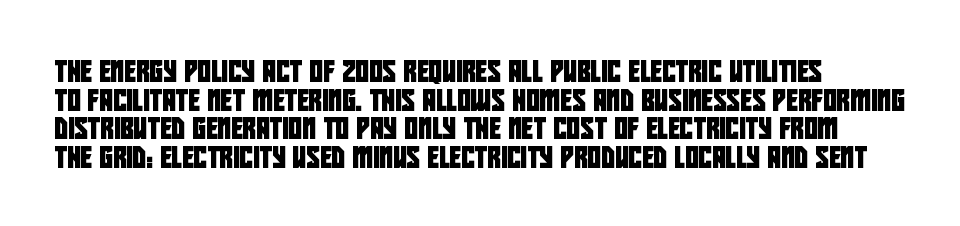
The image shows 21 px text type; set normal line spacing (1.36x), normal letter spacing, not underlined.
